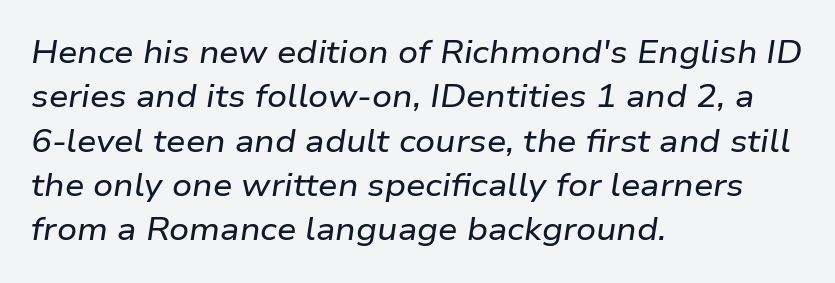
Q: Is the text italic (slanted)? A: Yes, it leans right by about 9 degrees.
Q: Is the text underlined? A: No.
Q: How is the paragraph aligned? A: Left-aligned.
Q: Is the spacing between letters normal or unusually wide? A: Normal.
Q: Is the spacing between lines tight, normal or loose? A: Normal.
Q: Width (condensed, normal, or wide)? A: Wide.
Q: Stroke contrast? A: Low.
Q: x-height? A: Medium.
Q: Monospaced? A: No.
